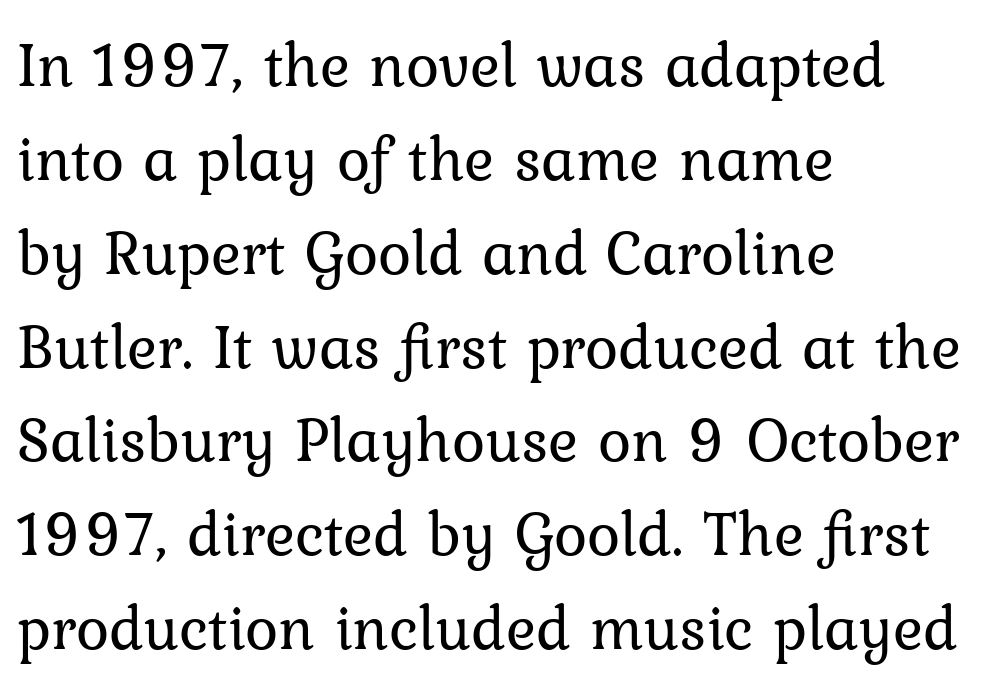
The image shows 63 px regular-weight serif type, upright; set left-aligned, normal line spacing (1.49x), normal letter spacing, not underlined; low stroke contrast and a medium x-height.
